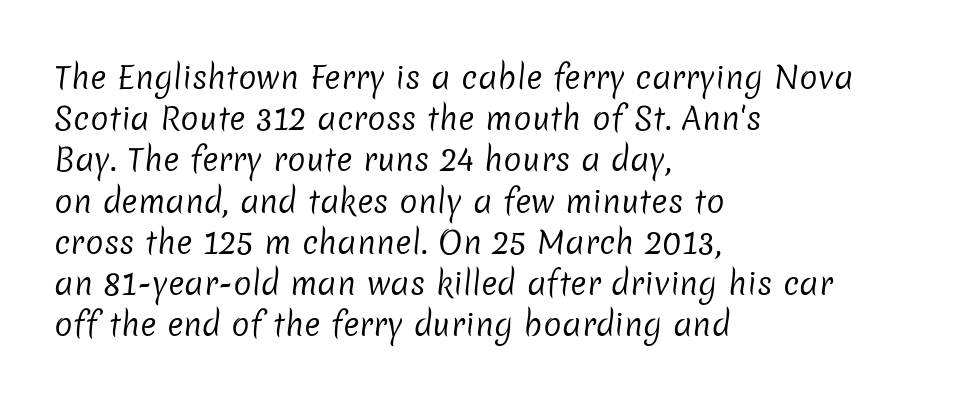
Q: Is the text bold? A: No.
Q: Is the typeface a serif or a sans-serif typeface? A: Sans-serif.
Q: Is the text underlined? A: No.
Q: How is the paragraph aligned? A: Left-aligned.
Q: Is the spacing between letters normal or unusually wide? A: Normal.
Q: Is the spacing between lines tight, normal or loose? A: Normal.
Q: Width (condensed, normal, or wide)? A: Normal.
Q: Stroke contrast? A: Low.
Q: x-height? A: Medium.
Q: Monospaced? A: No.
